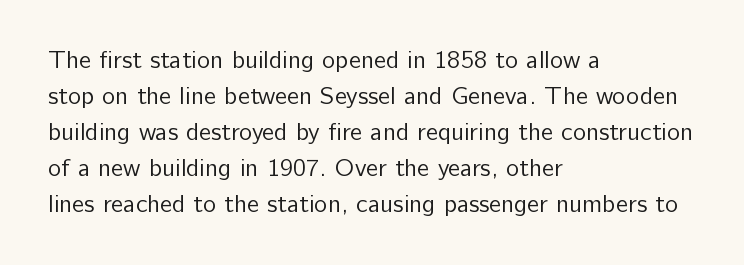
{"italic": "no", "bold": "no", "underline": "no", "align": "left", "line_spacing": "normal", "line_spacing_ratio": 1.44, "letter_spacing": "normal", "letter_spacing_em": 0.0, "glyph_px": 25}
